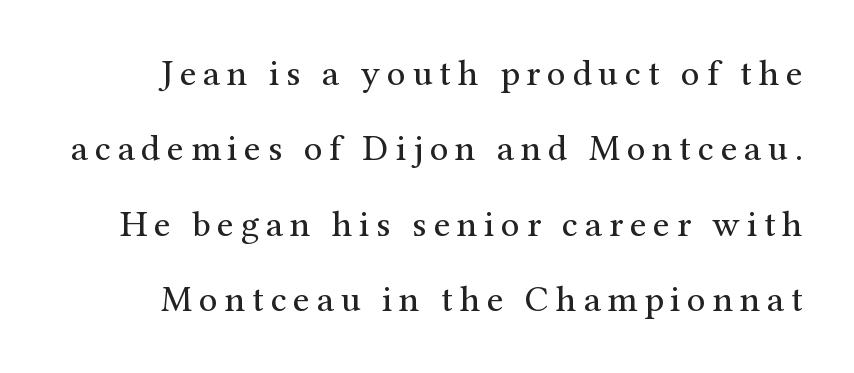
The image shows 37 px regular-weight serif type, upright; set loose line spacing (2.04x), not underlined; medium stroke contrast and a medium x-height.
